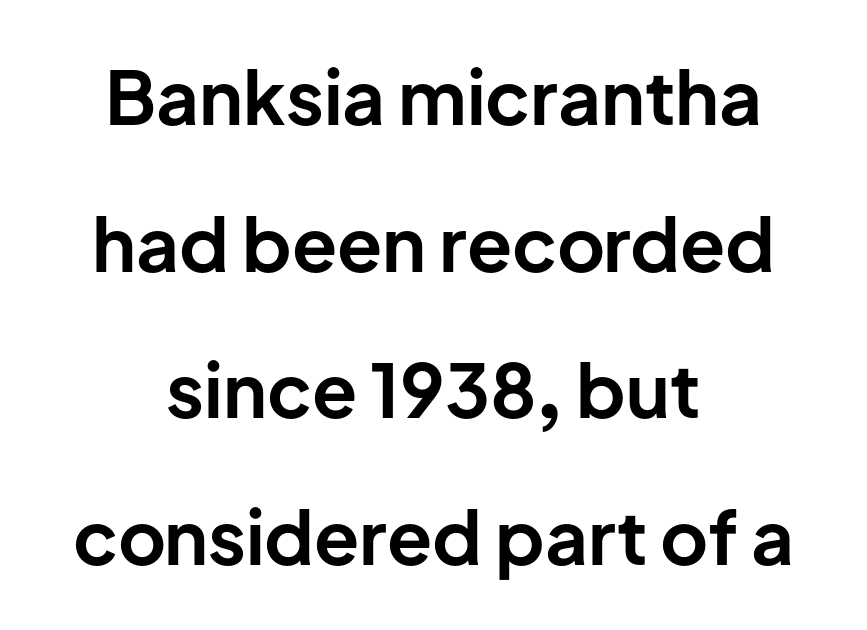
The tracking reads as untouched default to a designer's eye. Classification — sans serif. The paragraph shown floats in the horizontal middle. Here the designer chose a conventional face with non-uniform glyph widths. Is there much room between lines? Yes — plenty of vertical air separates them.
